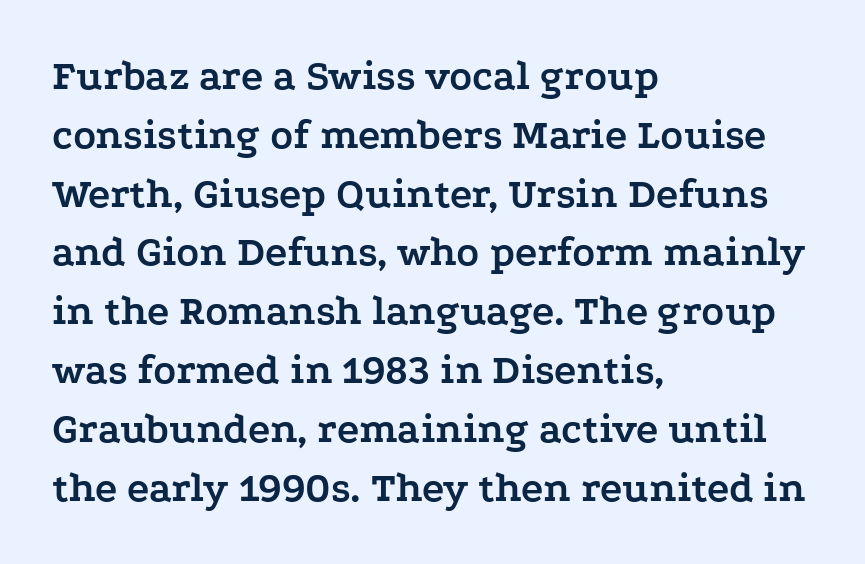
Q: Is the text bold? A: Yes.
Q: Is the text italic (slanted)? A: No, it is upright.
Q: Is the typeface a serif or a sans-serif typeface? A: Serif.
Q: Is the text underlined? A: No.
Q: How is the paragraph aligned? A: Left-aligned.
Q: Is the spacing between letters normal or unusually wide? A: Normal.
Q: Is the spacing between lines tight, normal or loose? A: Normal.
Q: Width (condensed, normal, or wide)? A: Wide.
Q: Stroke contrast? A: Low.
Q: x-height? A: Medium.
Q: Monospaced? A: No.
